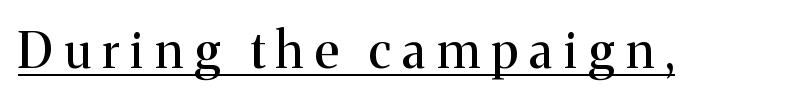
Honestly, the letter spacing is so wide it's the main thing you notice. Note the varied advance widths — an 'i' is clearly narrower than an 'm'. Observe the serifs anchoring each vertical stroke in this sample. Designer's note — italics off, roman on.
